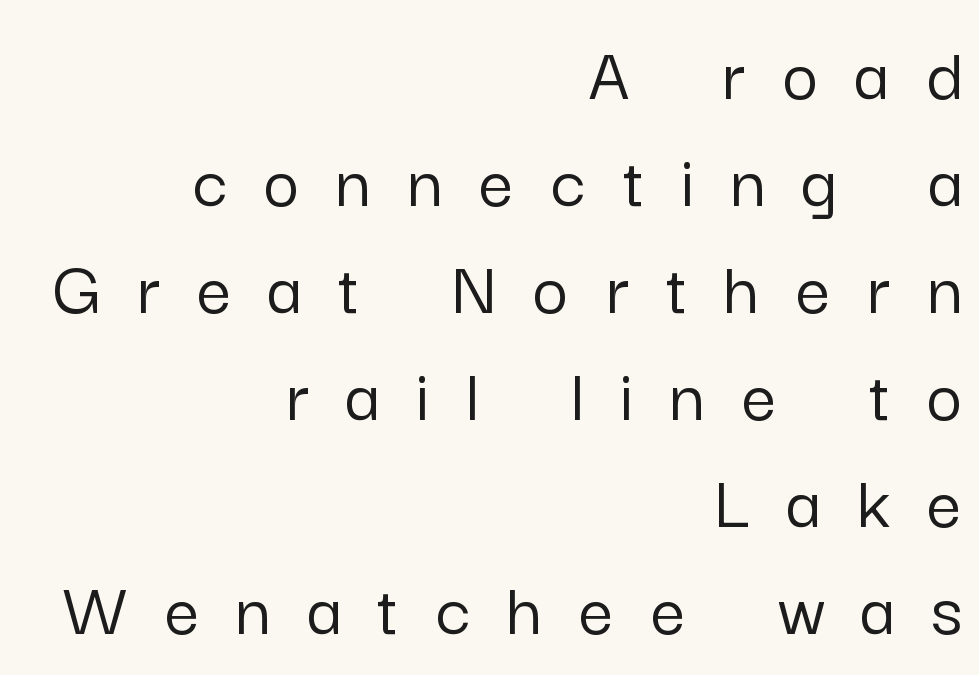
Q: Is the text italic (slanted)? A: No, it is upright.
Q: Is the typeface a serif or a sans-serif typeface? A: Sans-serif.
Q: Is the text underlined? A: No.
Q: How is the paragraph aligned? A: Right-aligned.
Q: Is the spacing between letters normal or unusually wide? A: Unusually wide.
Q: Is the spacing between lines tight, normal or loose? A: Normal.
Q: Width (condensed, normal, or wide)? A: Normal.
Q: Stroke contrast? A: Low.
Q: x-height? A: Medium.
Q: Monospaced? A: No.
